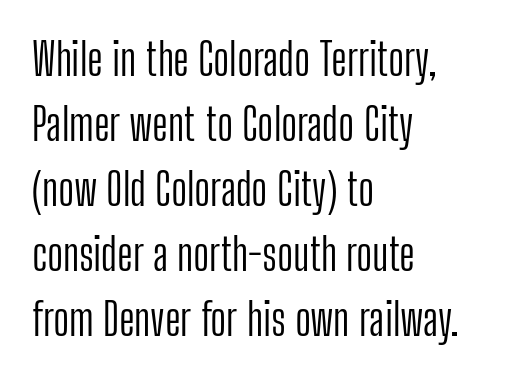
The image shows 44 px light, condensed sans-serif type, upright; set left-aligned, normal line spacing (1.48x), normal letter spacing, not underlined; low stroke contrast and a medium x-height.
